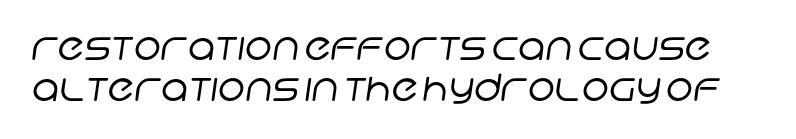
{"serif": "no", "bold": "no", "weight": "regular", "width": "normal", "stroke_contrast": "low", "x_height": "large", "monospaced": "no", "underline": "no", "line_spacing": "tight", "line_spacing_ratio": 1.1, "letter_spacing": "normal", "letter_spacing_em": 0.0, "glyph_px": 37}
